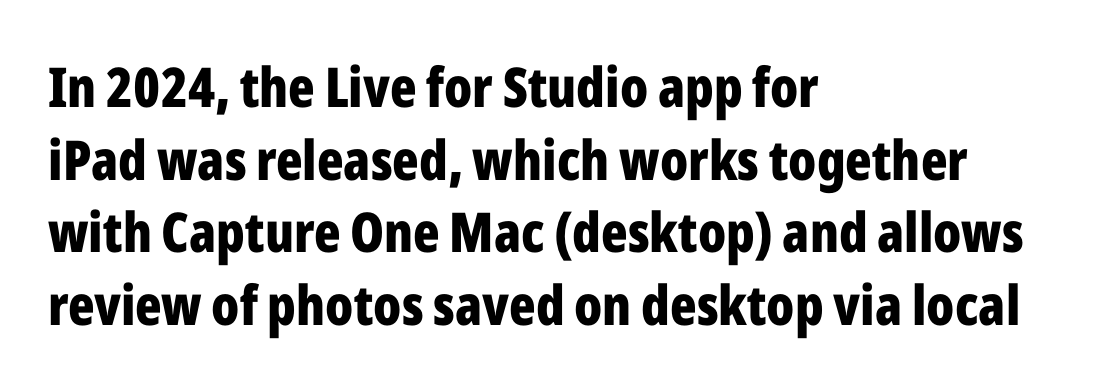
{"serif": "no", "italic": "no", "bold": "yes", "weight": "bold", "width": "condensed", "stroke_contrast": "low", "x_height": "medium", "monospaced": "no", "underline": "no", "align": "left", "line_spacing": "normal", "line_spacing_ratio": 1.32, "letter_spacing": "normal", "letter_spacing_em": 0.0, "glyph_px": 55}
